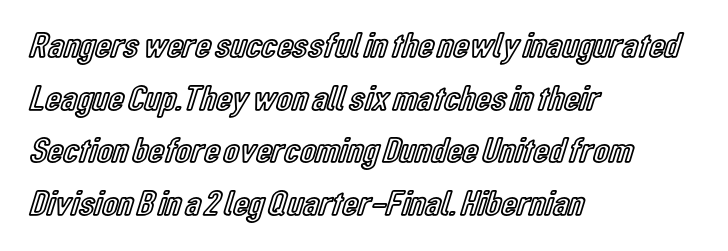
The image shows 36 px condensed type; set left-aligned, normal line spacing (1.46x), normal letter spacing, not underlined; a medium x-height.
